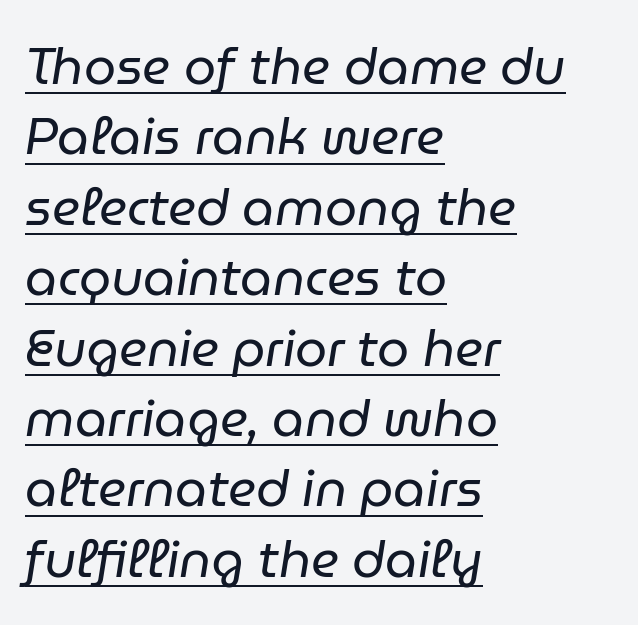
The image shows 51 px regular-weight type, italic (leaning right); set left-aligned, normal line spacing (1.38x), normal letter spacing, underlined; low stroke contrast and a medium x-height.
